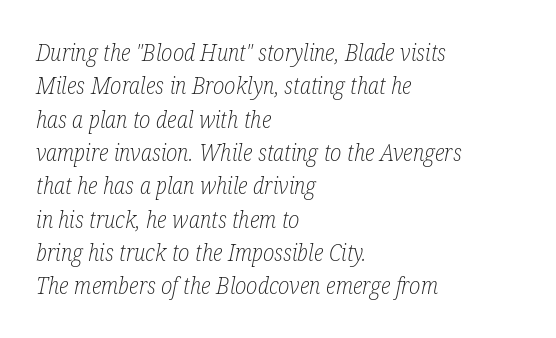
{"italic": "yes", "lean": "right", "slant_degrees": 12, "bold": "no", "underline": "no", "align": "left", "line_spacing": "normal", "line_spacing_ratio": 1.45, "letter_spacing": "normal", "letter_spacing_em": 0.0, "glyph_px": 23}
